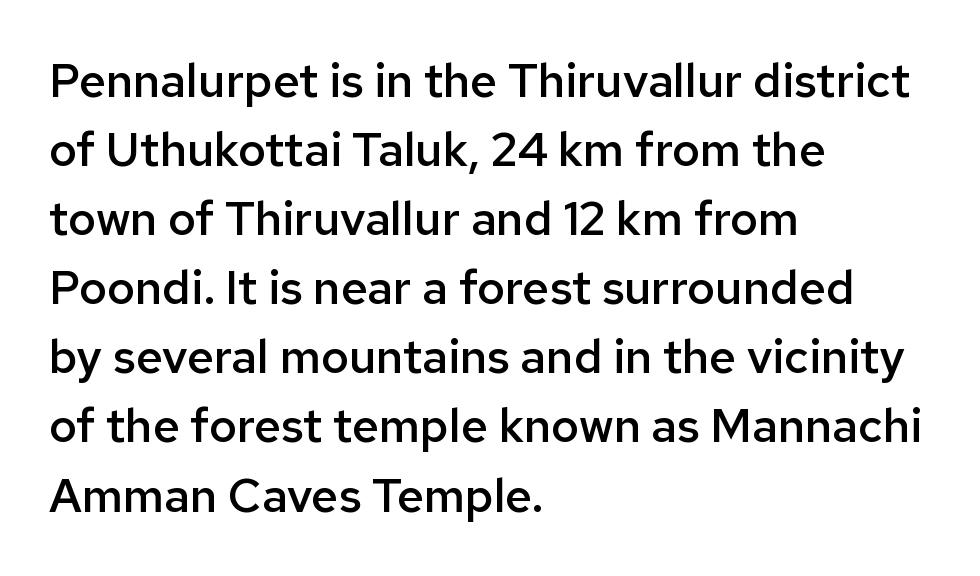
{"serif": "no", "italic": "no", "bold": "semi", "weight": "semibold", "width": "normal", "stroke_contrast": "low", "x_height": "medium", "monospaced": "no", "underline": "no", "align": "left", "line_spacing": "normal", "line_spacing_ratio": 1.47, "letter_spacing": "normal", "letter_spacing_em": 0.0, "glyph_px": 47}
